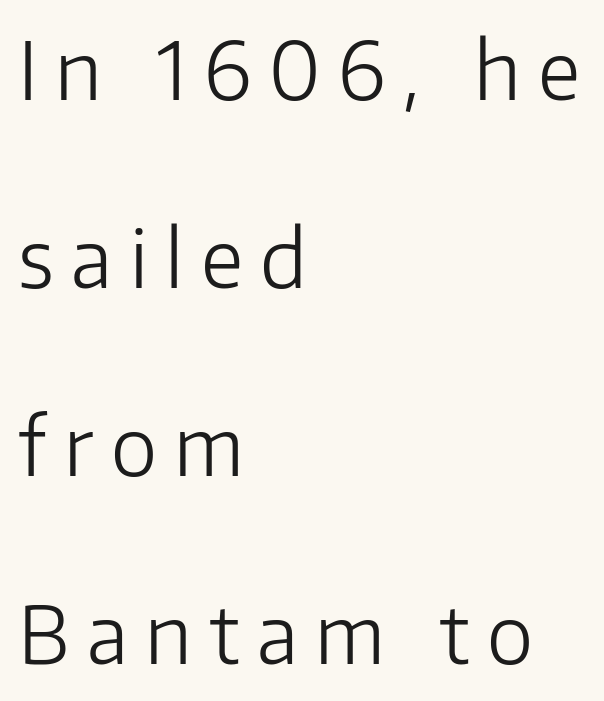
Leftover space on each line is placed entirely after the last word. The line texture is sparse and dotted thanks to wide tracking. The baseline area is clear. Loosely led — the rows are spread out. These lines were composed using upright roman letters. Is this a sans? Yes — the strokes have no serifs.
